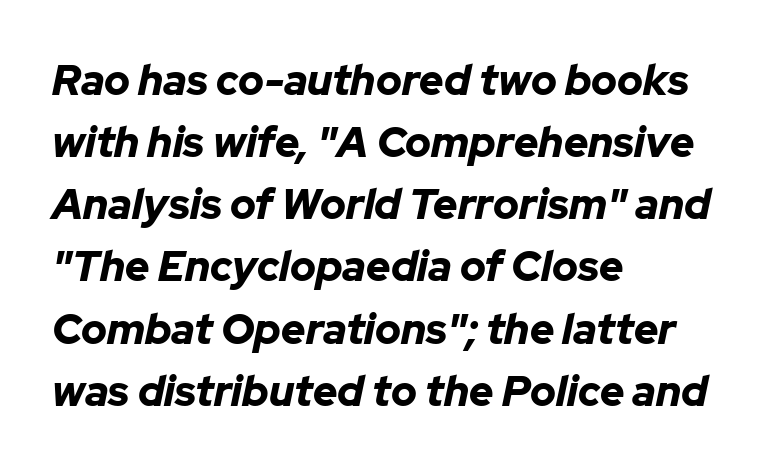
Q: Is the text bold? A: Yes.
Q: Is the text italic (slanted)? A: Yes, it leans right by about 12 degrees.
Q: Is the text underlined? A: No.
Q: How is the paragraph aligned? A: Left-aligned.
Q: Is the spacing between letters normal or unusually wide? A: Normal.
Q: Is the spacing between lines tight, normal or loose? A: Normal.
Q: Width (condensed, normal, or wide)? A: Normal.
Q: Stroke contrast? A: Low.
Q: x-height? A: Medium.
Q: Monospaced? A: No.
